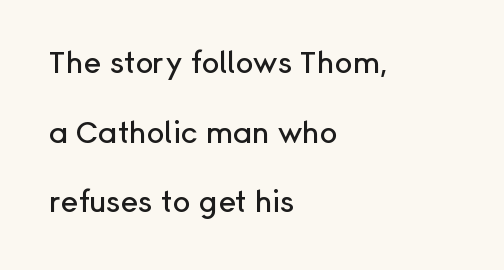
Q: Is the text italic (slanted)? A: No, it is upright.
Q: Is the typeface a serif or a sans-serif typeface? A: Sans-serif.
Q: Is the text underlined? A: No.
Q: How is the paragraph aligned? A: Left-aligned.
Q: Is the spacing between letters normal or unusually wide? A: Normal.
Q: Is the spacing between lines tight, normal or loose? A: Loose.
Q: Width (condensed, normal, or wide)? A: Normal.
Q: Stroke contrast? A: Low.
Q: x-height? A: Medium.
Q: Monospaced? A: No.
